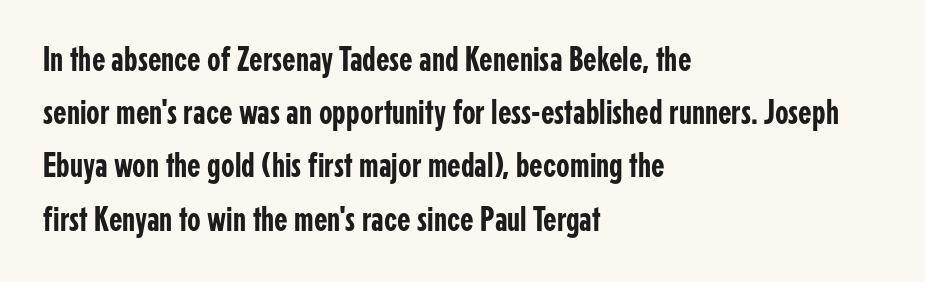
Q: Is the text italic (slanted)? A: No, it is upright.
Q: Is the typeface a serif or a sans-serif typeface? A: Sans-serif.
Q: Is the text underlined? A: No.
Q: How is the paragraph aligned? A: Left-aligned.
Q: Is the spacing between letters normal or unusually wide? A: Normal.
Q: Is the spacing between lines tight, normal or loose? A: Normal.
Q: Width (condensed, normal, or wide)? A: Condensed.
Q: Stroke contrast? A: Low.
Q: x-height? A: Medium.
Q: Monospaced? A: No.
